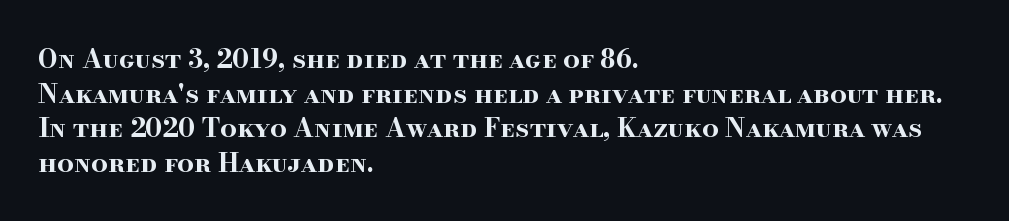
{"italic": "no", "bold": "yes", "underline": "no", "align": "left", "line_spacing": "normal", "line_spacing_ratio": 1.33, "letter_spacing": "normal", "letter_spacing_em": 0.0, "glyph_px": 26}
